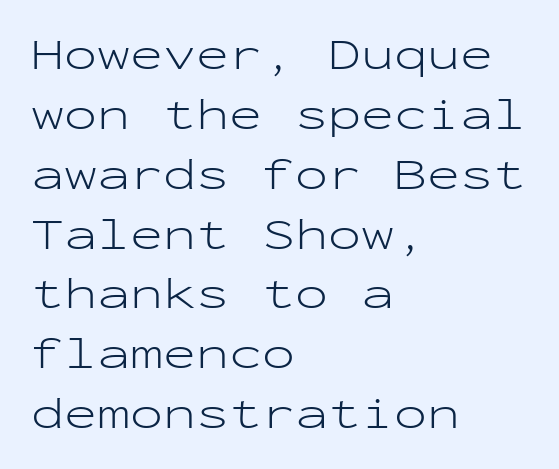
The image shows 44 px light, wide sans-serif type, upright, monospaced; set left-aligned, normal line spacing (1.36x), normal letter spacing, not underlined; low stroke contrast and a medium x-height.
